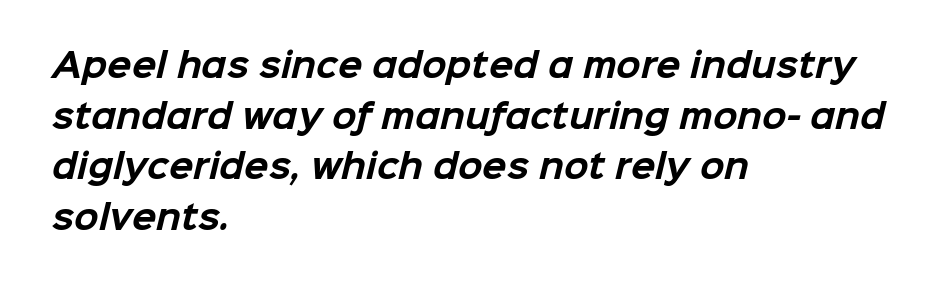
Q: Is the text bold? A: Yes.
Q: Is the typeface a serif or a sans-serif typeface? A: Sans-serif.
Q: Is the text underlined? A: No.
Q: How is the paragraph aligned? A: Left-aligned.
Q: Is the spacing between letters normal or unusually wide? A: Normal.
Q: Is the spacing between lines tight, normal or loose? A: Normal.
Q: Width (condensed, normal, or wide)? A: Normal.
Q: Stroke contrast? A: Low.
Q: x-height? A: Medium.
Q: Monospaced? A: No.
